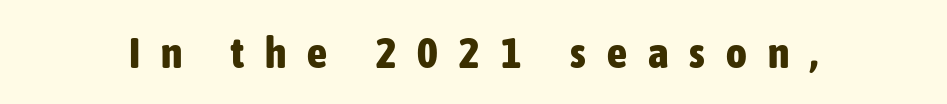
The image shows 44 px bold, condensed sans-serif type, upright; set unusually wide letter spacing (+0.48 em), not underlined; low stroke contrast and a medium x-height.
